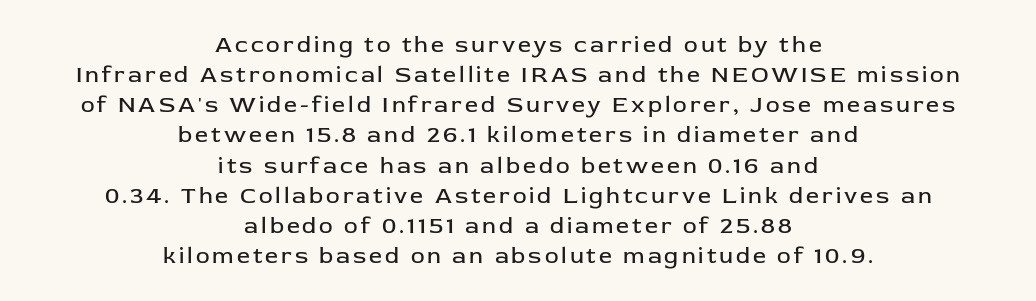
{"italic": "no", "bold": "no", "underline": "no", "align": "center", "line_spacing": "normal", "line_spacing_ratio": 1.31, "glyph_px": 23}
